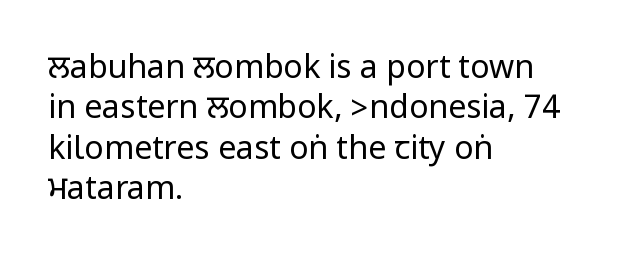
{"serif": "no", "italic": "no", "bold": "no", "weight": "regular", "width": "condensed", "stroke_contrast": "low", "underline": "no", "align": "left", "line_spacing": "normal", "line_spacing_ratio": 1.26, "letter_spacing": "normal", "letter_spacing_em": 0.0, "glyph_px": 32}
